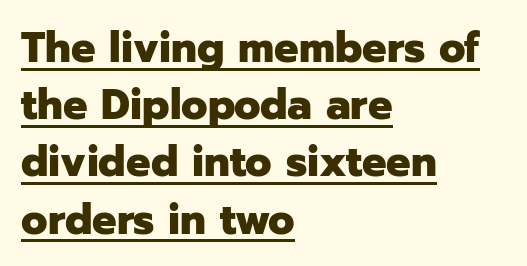
This rendering uses left alignment, leaving the right contour irregular. These lines are rendered in a variable-pitch font. The type is set solid horizontally, with unmodified tracking. The lettering is marked with a stroke running underneath it.
